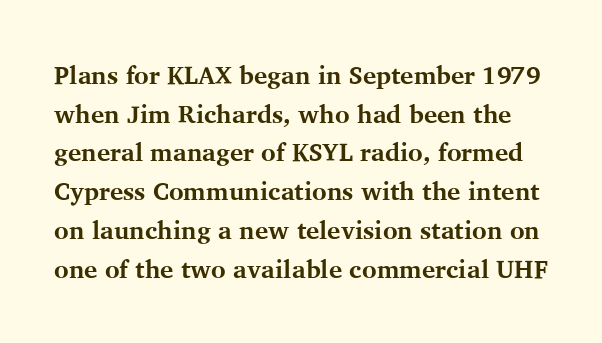
Q: Is the text bold? A: Yes.
Q: Is the text italic (slanted)? A: No, it is upright.
Q: Is the text underlined? A: No.
Q: Is the spacing between letters normal or unusually wide? A: Normal.
Q: Is the spacing between lines tight, normal or loose? A: Normal.
